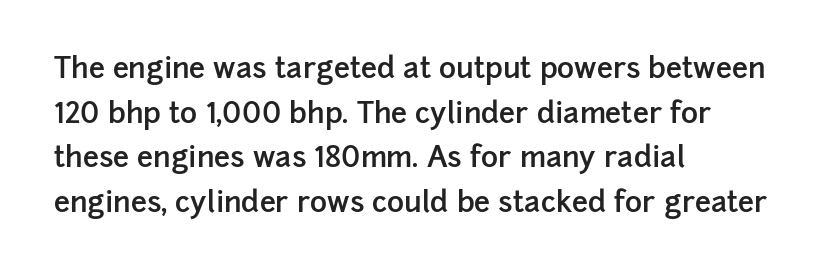
The setting favours the left margin, as ordinary paragraphs usually do. Interline gaps are of average width in this sample. This sample uses a sans-serif face. Each row of text sits above clean, open space. Stems and bowls a touch heavier than normal — semibold. Standard letterfit; no display-style spreading of the glyphs.
